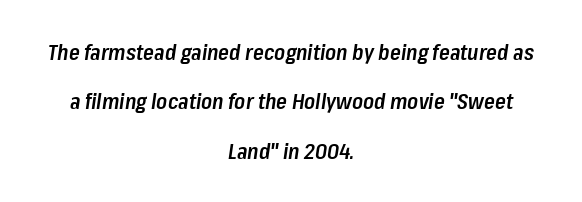
Is the type bold? Partly — it's a semibold, heavier than regular but not fully bold. This sample trades compactness for vertical openness between lines. Slanted lettering throughout. The rag falls on both sides of this text block equally.
